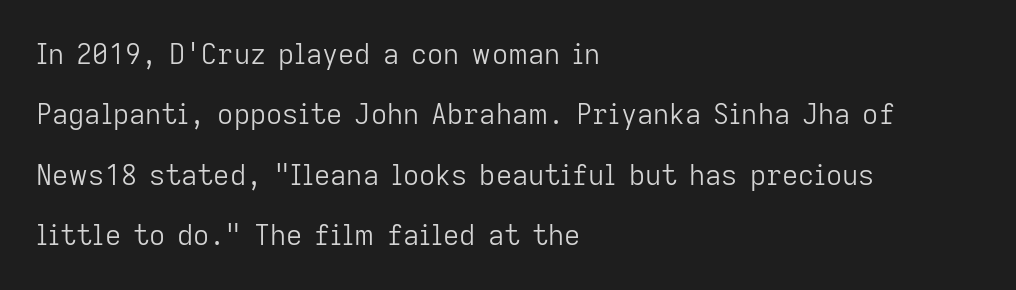
{"serif": "no", "italic": "no", "bold": "no", "weight": "light", "width": "normal", "stroke_contrast": "low", "x_height": "medium", "monospaced": "no", "underline": "no", "align": "left", "line_spacing": "loose", "line_spacing_ratio": 2.16, "letter_spacing": "normal", "letter_spacing_em": 0.0, "glyph_px": 28}
